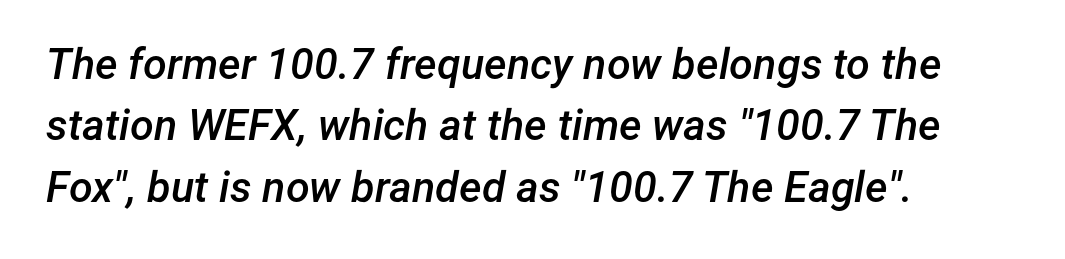
{"italic": "yes", "lean": "right", "slant_degrees": 12, "bold": "semi", "weight": "semibold", "width": "normal", "stroke_contrast": "low", "x_height": "medium", "monospaced": "no", "underline": "no", "align": "left", "line_spacing": "normal", "line_spacing_ratio": 1.43, "letter_spacing": "normal", "letter_spacing_em": 0.0, "glyph_px": 43}
